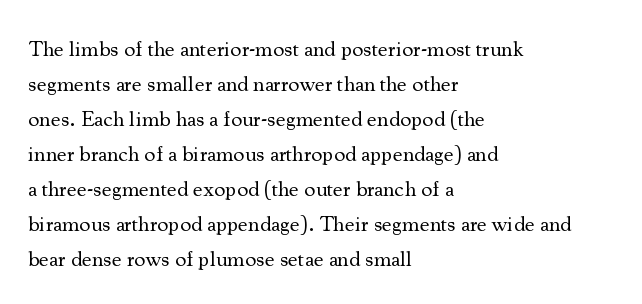
The image shows 22 px text type, upright; set left-aligned, normal line spacing (1.59x), normal letter spacing, not underlined.
